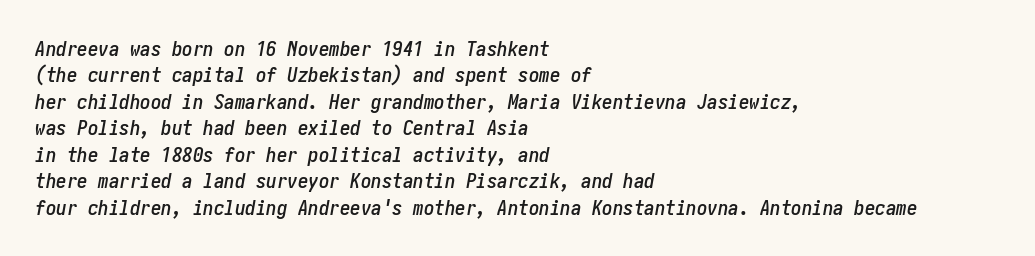
{"italic": "yes", "lean": "right", "slant_degrees": 10, "underline": "no", "align": "left", "line_spacing": "normal", "line_spacing_ratio": 1.26, "letter_spacing": "normal", "letter_spacing_em": 0.0, "glyph_px": 21}
